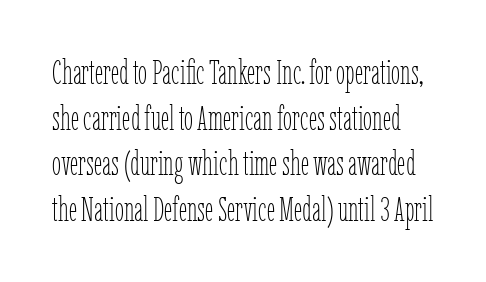
{"italic": "no", "bold": "no", "weight": "thin", "width": "condensed", "stroke_contrast": "low", "x_height": "medium", "monospaced": "no", "underline": "no", "line_spacing": "normal", "line_spacing_ratio": 1.38, "letter_spacing": "normal", "letter_spacing_em": 0.0, "glyph_px": 33}
